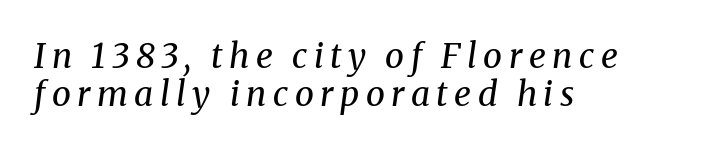
This reads as an unemphasized weight, regular at the heaviest. Is this a sans? No — the strokes have serifs. Looks like regular typesetting: each glyph gets only the width it needs. Tightly led — the rows are bunched. The letters are slanted; this is an italic face.
